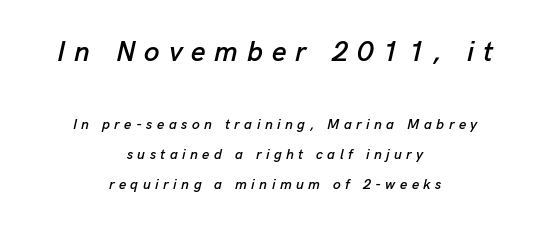
The image shows 28 px text type, italic (leaning right); set centered, loose line spacing (2.11x), unusually wide letter spacing (+0.32 em), not underlined; the first (top) block is 2.0x larger; low stroke contrast and a medium x-height.
